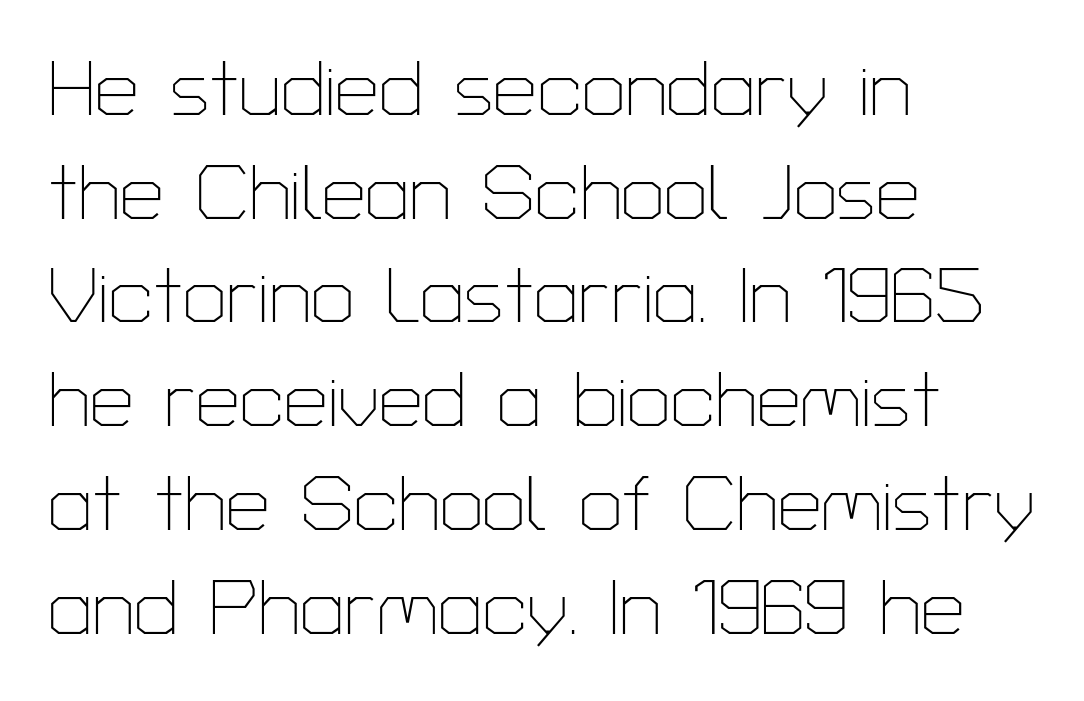
The rendering uses a moderate line-height, typical for paragraphs. A quiet, ordinary-to-light weight characterises the typeface. Leftover space on each line is placed entirely after the last word. In terms of letterspacing, this is plain default setting.
